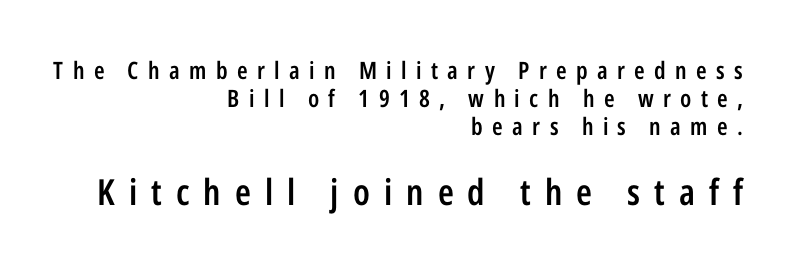
{"serif": "no", "italic": "no", "bold": "semi", "weight": "semibold", "width": "condensed", "stroke_contrast": "low", "x_height": "medium", "monospaced": "no", "underline": "no", "align": "right", "line_spacing_ratio": 1.17, "letter_spacing": "wide", "letter_spacing_em": 0.39, "larger_block": "second", "size_ratio": 1.5, "glyph_px": 36}
